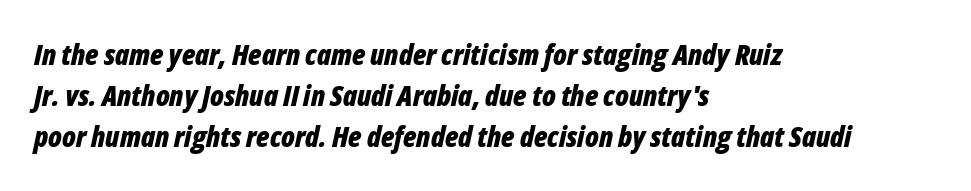
The image shows 29 px bold, condensed type, italic (leaning right); set left-aligned, normal line spacing (1.42x), normal letter spacing, not underlined; low stroke contrast and a medium x-height.
